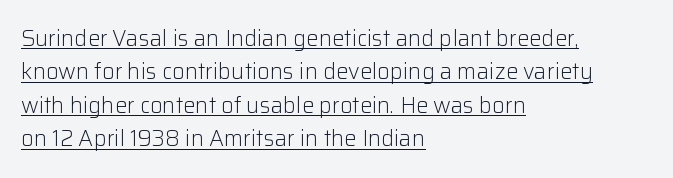
Q: Is the text bold? A: No.
Q: Is the text italic (slanted)? A: No, it is upright.
Q: Is the text underlined? A: Yes.
Q: How is the paragraph aligned? A: Left-aligned.
Q: Is the spacing between letters normal or unusually wide? A: Normal.
Q: Is the spacing between lines tight, normal or loose? A: Normal.
